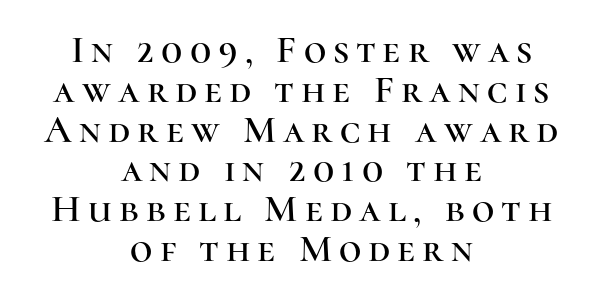
{"serif": "yes", "italic": "no", "width": "normal", "stroke_contrast": "high", "x_height": "medium", "monospaced": "no", "underline": "no", "align": "center", "line_spacing": "tight", "line_spacing_ratio": 1.02, "glyph_px": 39}
